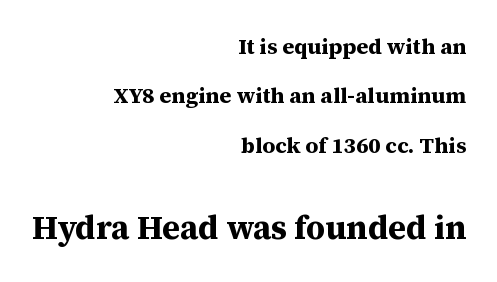
Q: Is the text bold? A: Yes.
Q: Is the text italic (slanted)? A: No, it is upright.
Q: Is the typeface a serif or a sans-serif typeface? A: Serif.
Q: Is the text underlined? A: No.
Q: How is the paragraph aligned? A: Right-aligned.
Q: Is the spacing between letters normal or unusually wide? A: Normal.
Q: Is the spacing between lines tight, normal or loose? A: Loose.
Q: Which block of text is set in a larger size, the first (top) or the second (bottom)? A: The second (bottom) one.
Q: Width (condensed, normal, or wide)? A: Normal.
Q: Stroke contrast? A: Medium.
Q: x-height? A: Medium.
Q: Monospaced? A: No.
